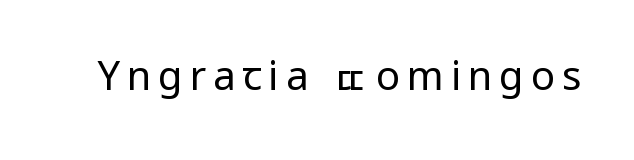
Q: Is the text bold? A: No.
Q: Is the text italic (slanted)? A: No, it is upright.
Q: Is the typeface a serif or a sans-serif typeface? A: Sans-serif.
Q: Is the text underlined? A: No.
Q: Width (condensed, normal, or wide)? A: Condensed.
Q: Stroke contrast? A: Low.
Q: x-height? A: Large.
Q: Monospaced? A: No.
